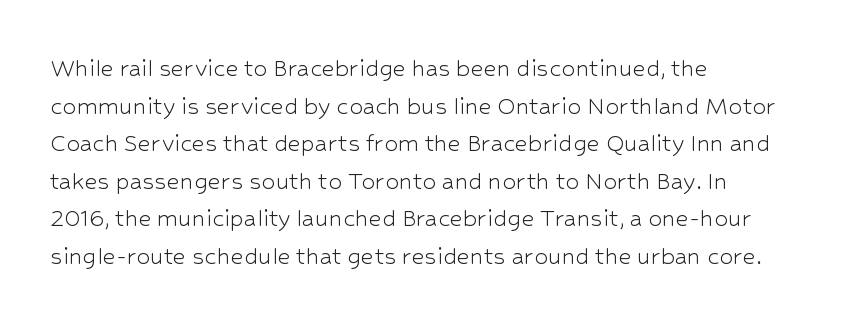
Q: Is the text bold? A: No.
Q: Is the text italic (slanted)? A: No, it is upright.
Q: Is the typeface a serif or a sans-serif typeface? A: Sans-serif.
Q: Is the text underlined? A: No.
Q: How is the paragraph aligned? A: Left-aligned.
Q: Is the spacing between letters normal or unusually wide? A: Normal.
Q: Is the spacing between lines tight, normal or loose? A: Normal.
Q: Width (condensed, normal, or wide)? A: Normal.
Q: Stroke contrast? A: Low.
Q: x-height? A: Medium.
Q: Monospaced? A: No.
